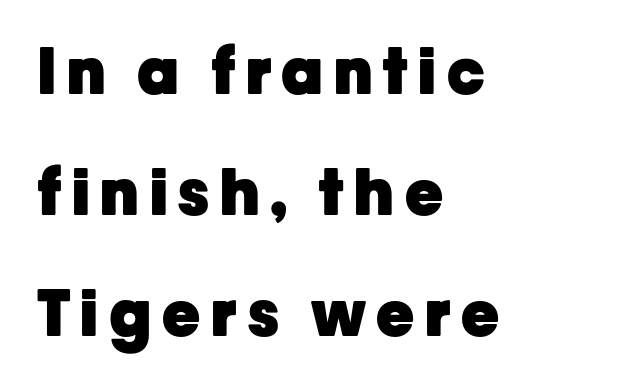
{"serif": "no", "italic": "no", "bold": "yes", "weight": "heavy", "width": "normal", "stroke_contrast": "low", "x_height": "medium", "monospaced": "no", "underline": "no", "align": "left", "line_spacing_ratio": 1.89, "glyph_px": 64}
